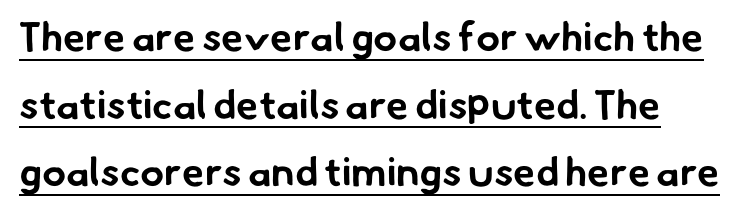
Q: Is the text bold? A: Yes.
Q: Is the typeface a serif or a sans-serif typeface? A: Sans-serif.
Q: Is the text underlined? A: Yes.
Q: How is the paragraph aligned? A: Left-aligned.
Q: Is the spacing between letters normal or unusually wide? A: Normal.
Q: Is the spacing between lines tight, normal or loose? A: Normal.
Q: Width (condensed, normal, or wide)? A: Normal.
Q: Stroke contrast? A: Low.
Q: x-height? A: Small.
Q: Monospaced? A: No.
